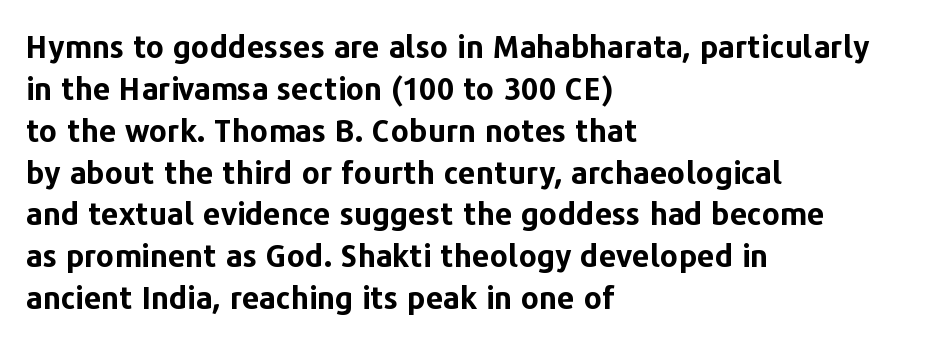
{"serif": "no", "italic": "no", "bold": "yes", "weight": "bold", "width": "normal", "stroke_contrast": "low", "x_height": "medium", "monospaced": "no", "underline": "no", "align": "left", "line_spacing": "normal", "line_spacing_ratio": 1.35, "letter_spacing": "normal", "letter_spacing_em": 0.0, "glyph_px": 31}
